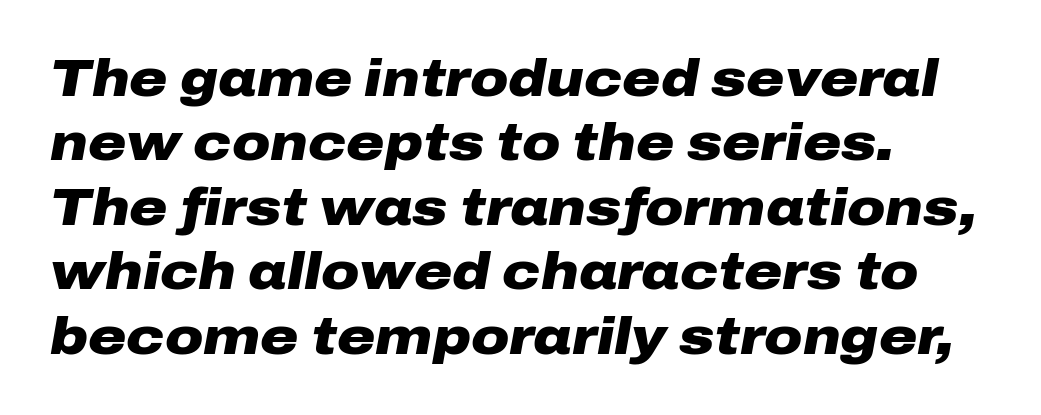
The image shows 52 px heavy, wide type, italic (leaning right); set left-aligned, line spacing 1.24x, normal letter spacing, not underlined; low stroke contrast and a medium x-height.
